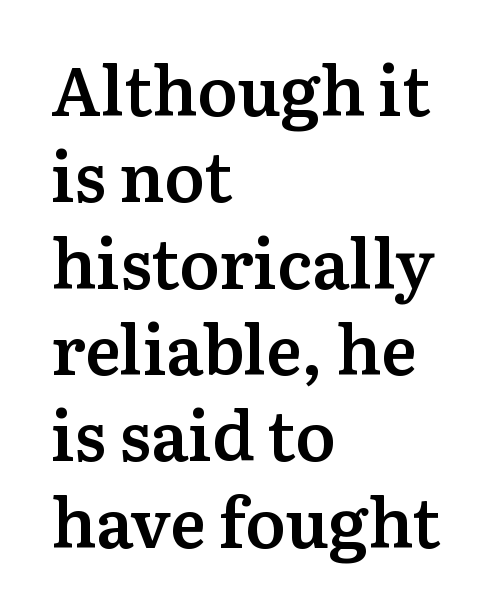
The specimen omits any rule beneath the text block's lines. Horizontal alignment here is leftward, the default for most running prose. How heavy is the stroke? Medium-heavy — a semibold, shy of bold. The designer went with a serif here, giving each stem small feet.
